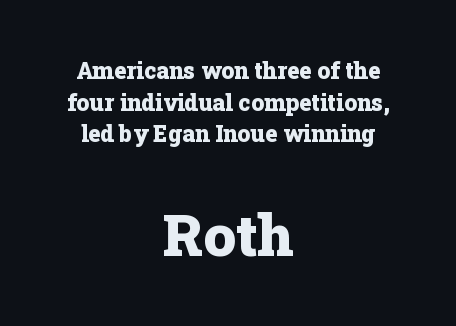
As a designer I'd log this as weight 700, bold. Which of the two is more prominent by size? The second, at the bottom. Honestly, the row spacing looks completely unremarkable. Short note: letters normally spaced. Think of a printed novel: that variable character pitch is what you see here. Words float on clear page, feet unadorned.
